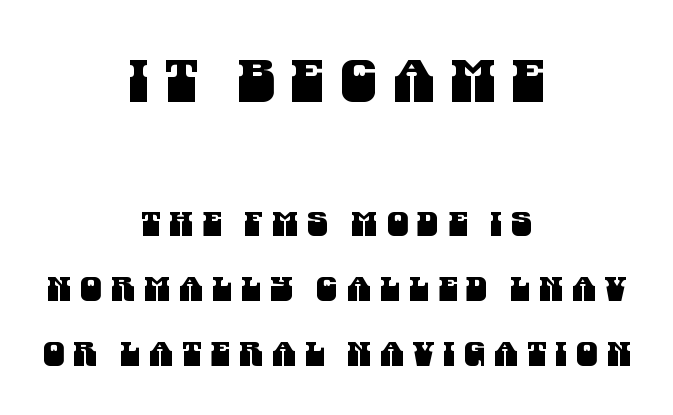
Q: Is the typeface a serif or a sans-serif typeface? A: Sans-serif.
Q: Is the text underlined? A: No.
Q: How is the paragraph aligned? A: Centered.
Q: Is the spacing between letters normal or unusually wide? A: Unusually wide.
Q: Is the spacing between lines tight, normal or loose? A: Loose.
Q: Which block of text is set in a larger size, the first (top) or the second (bottom)? A: The first (top) one.
Q: Width (condensed, normal, or wide)? A: Condensed.
Q: Stroke contrast? A: Medium.
Q: x-height? A: Large.
Q: Monospaced? A: No.
